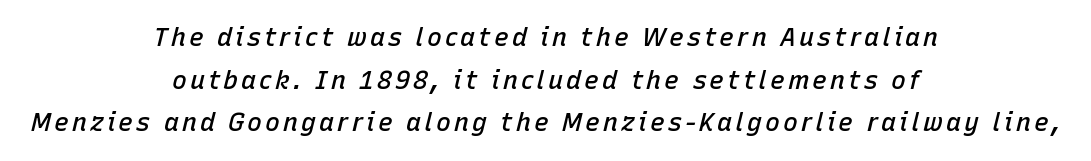
The font's italic variant was chosen for this text. Just letters on the line, the space beneath them empty. The text block is weighted toward neither margin, spreading evenly from the middle. The characters look somewhat weighty, a semibold short of true bold.
